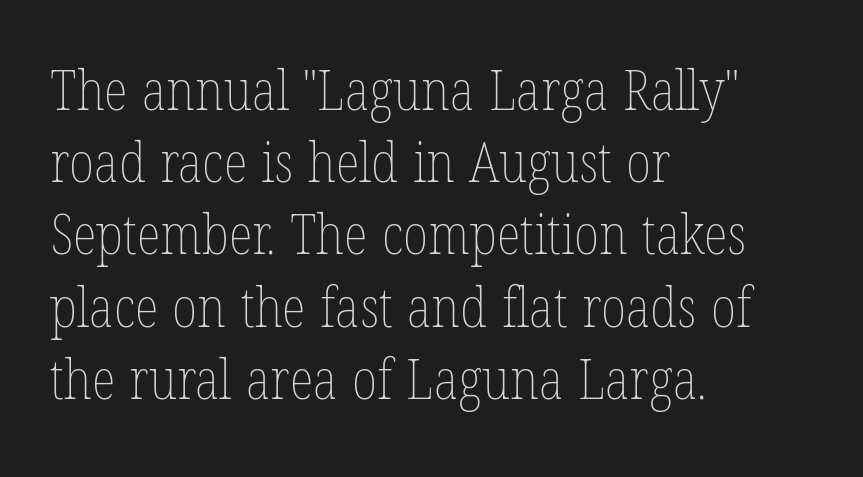
Q: Is the text bold? A: No.
Q: Is the text italic (slanted)? A: No, it is upright.
Q: Is the text underlined? A: No.
Q: How is the paragraph aligned? A: Left-aligned.
Q: Is the spacing between letters normal or unusually wide? A: Normal.
Q: Is the spacing between lines tight, normal or loose? A: Normal.
Q: Width (condensed, normal, or wide)? A: Condensed.
Q: Stroke contrast? A: Low.
Q: x-height? A: Medium.
Q: Monospaced? A: No.
